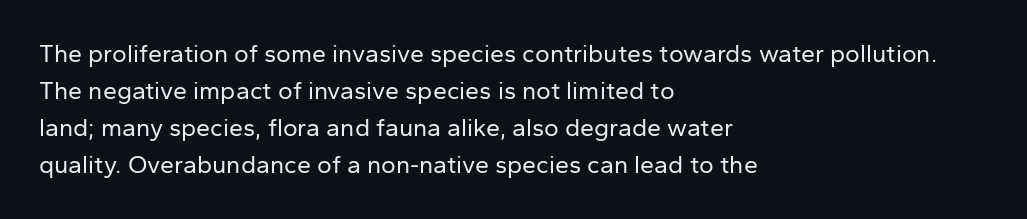
A typesetter would call this leading conventional body-copy spacing. Descender tails drop into unmarked territory. Visually the block forms a straight wall on the left and a jagged coastline on the right. Do the letters lean? They stand straight.
